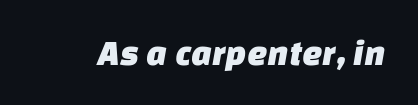
The image shows 36 px sans-serif type; set normal letter spacing, not underlined; low stroke contrast and a large x-height.
